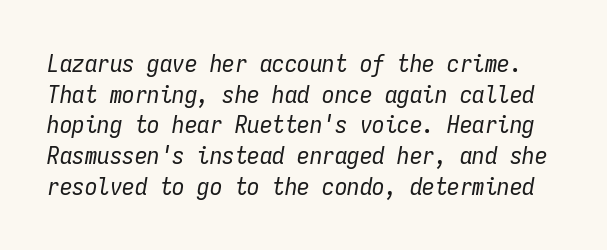
Q: Is the text bold? A: No.
Q: Is the text italic (slanted)? A: Yes, it leans right by about 9 degrees.
Q: Is the text underlined? A: No.
Q: Is the spacing between letters normal or unusually wide? A: Normal.
